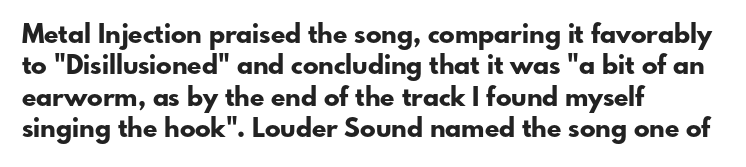
{"italic": "no", "bold": "yes", "underline": "no", "align": "left", "line_spacing_ratio": 1.21, "letter_spacing": "normal", "letter_spacing_em": 0.0, "glyph_px": 26}
